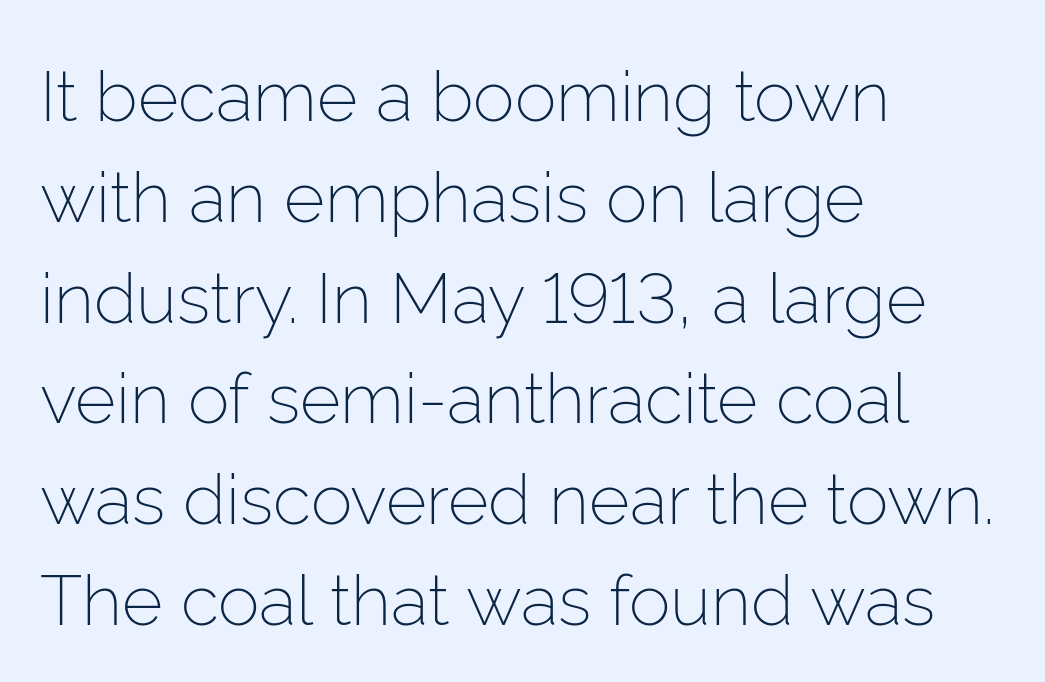
The image shows 70 px light sans-serif type, upright; set left-aligned, normal line spacing (1.44x), normal letter spacing, not underlined; low stroke contrast and a medium x-height.
